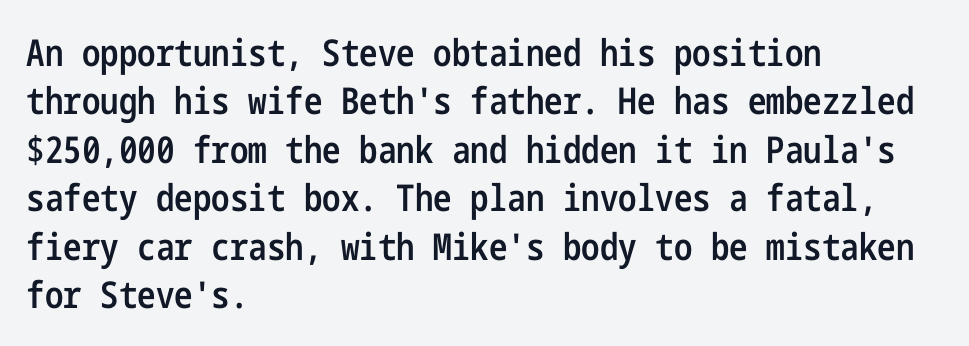
The image shows 37 px semibold, condensed sans-serif type, upright; set left-aligned, normal line spacing (1.31x), normal letter spacing, not underlined; low stroke contrast and a medium x-height.
